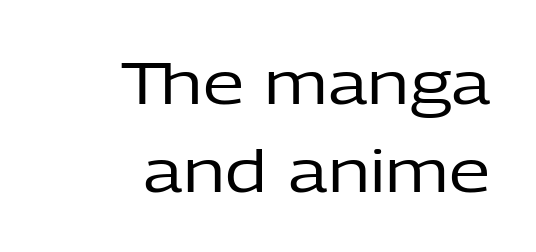
In terms of posture, this sample is upright. Honestly, the row spacing looks completely unremarkable. Each row of text sits above clean, open space. Vertical stems look standard width or narrower in stroke. The setting favours the right margin, as signatures and pull-quotes sometimes do. The font family rendered here belongs to the sans-serif group.
